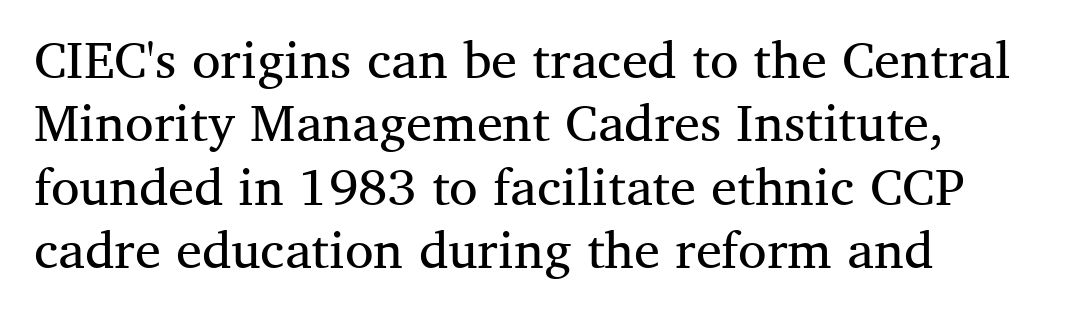
{"serif": "yes", "italic": "no", "bold": "no", "weight": "regular", "width": "normal", "stroke_contrast": "medium", "x_height": "medium", "monospaced": "no", "underline": "no", "line_spacing_ratio": 1.22, "letter_spacing": "normal", "letter_spacing_em": 0.0, "glyph_px": 52}
